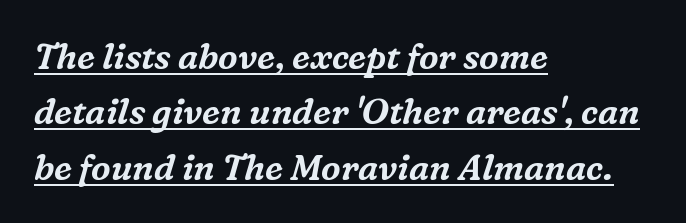
The image shows 35 px serif type, italic (leaning right); set left-aligned, normal line spacing (1.58x), normal letter spacing, underlined; medium stroke contrast and a medium x-height.
